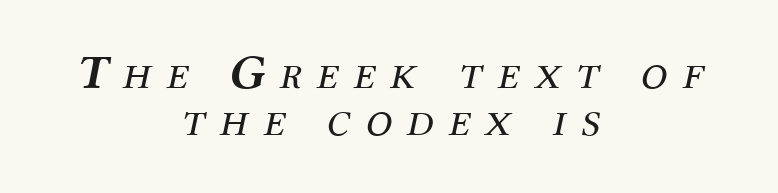
Q: Is the text bold? A: No.
Q: Is the text italic (slanted)? A: Yes, it leans right by about 12 degrees.
Q: Is the typeface a serif or a sans-serif typeface? A: Serif.
Q: Is the text underlined? A: No.
Q: How is the paragraph aligned? A: Centered.
Q: Is the spacing between letters normal or unusually wide? A: Unusually wide.
Q: Is the spacing between lines tight, normal or loose? A: Tight.
Q: Width (condensed, normal, or wide)? A: Normal.
Q: Stroke contrast? A: Medium.
Q: x-height? A: Medium.
Q: Monospaced? A: No.
